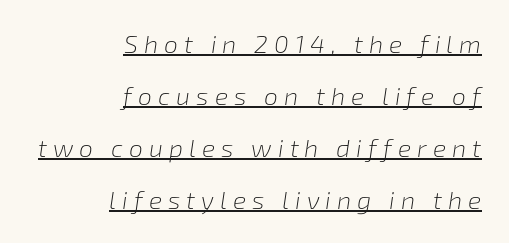
Every word sits above its own underline. Students, observe: this is what heavily led, spacious text looks like. Designer's note — italics engaged. Here the glyphs are tracked loosely, breaking word shapes into spaced letters. Vertical stems look standard width or narrower in stroke.
